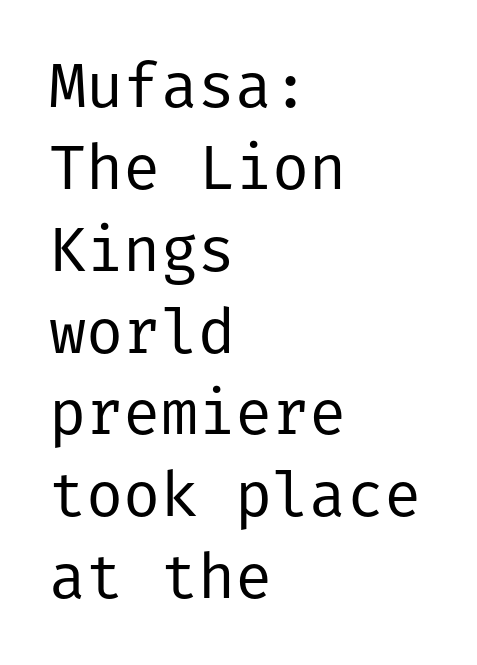
The image shows 62 px regular-weight sans-serif type, upright; set left-aligned, normal line spacing (1.32x), normal letter spacing, not underlined; low stroke contrast and a medium x-height.
